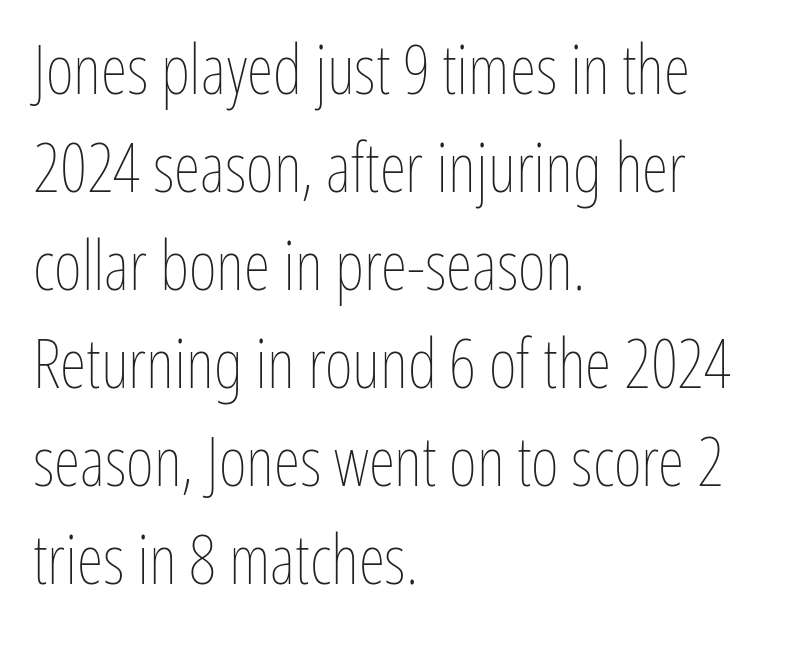
This rendering leaves character spacing at its baseline value. Think standard paragraph weight, or any step lighter than that. The vertical gap from one line to the next is medium. The space directly below the letters is spotless. This is roman type, the default non-slanted kind. Proportional: the letters do not fall into vertical columns.
